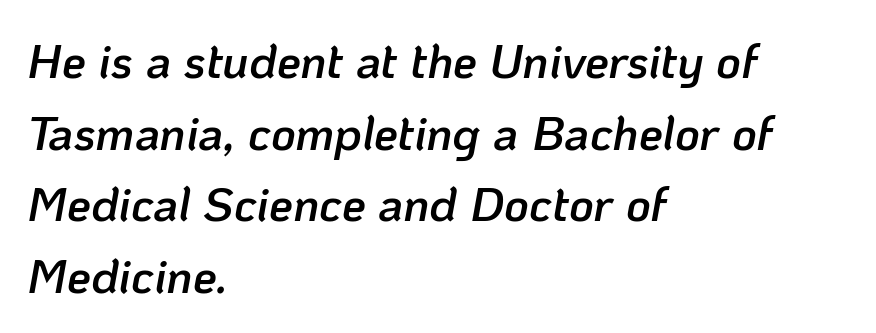
{"italic": "yes", "lean": "right", "slant_degrees": 10, "bold": "semi", "weight": "semibold", "width": "normal", "stroke_contrast": "low", "x_height": "medium", "monospaced": "no", "underline": "no", "align": "left", "line_spacing": "normal", "line_spacing_ratio": 1.49, "letter_spacing": "normal", "letter_spacing_em": 0.0, "glyph_px": 48}
